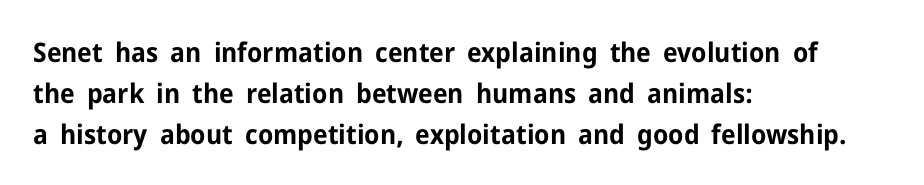
Q: Is the text bold? A: Yes.
Q: Is the text italic (slanted)? A: No, it is upright.
Q: Is the text underlined? A: No.
Q: How is the paragraph aligned? A: Left-aligned.
Q: Is the spacing between letters normal or unusually wide? A: Normal.
Q: Is the spacing between lines tight, normal or loose? A: Normal.
